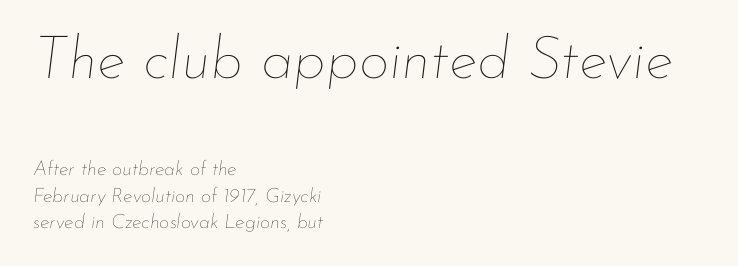
The image shows 60 px thin type, italic (leaning right); set left-aligned, normal line spacing (1.32x), normal letter spacing, not underlined; the first (top) block is 3.0x larger; low stroke contrast and a small x-height.
